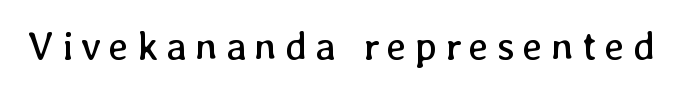
{"italic": "no", "bold": "no", "weight": "regular", "width": "normal", "stroke_contrast": "low", "x_height": "medium", "monospaced": "no", "underline": "no", "letter_spacing": "wide", "letter_spacing_em": 0.2, "glyph_px": 40}
